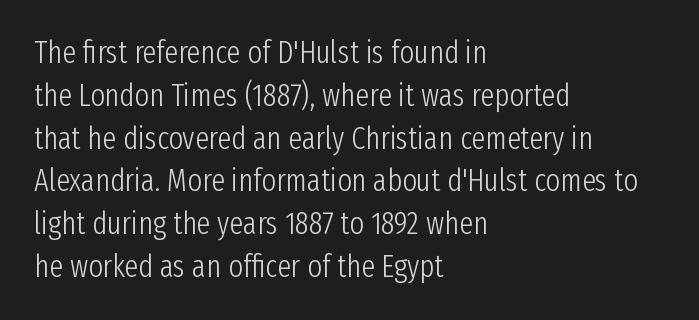
Q: Is the text bold? A: No.
Q: Is the text italic (slanted)? A: No, it is upright.
Q: Is the typeface a serif or a sans-serif typeface? A: Sans-serif.
Q: Is the text underlined? A: No.
Q: How is the paragraph aligned? A: Left-aligned.
Q: Is the spacing between letters normal or unusually wide? A: Normal.
Q: Is the spacing between lines tight, normal or loose? A: Normal.
Q: Width (condensed, normal, or wide)? A: Condensed.
Q: Stroke contrast? A: Low.
Q: x-height? A: Medium.
Q: Monospaced? A: No.
